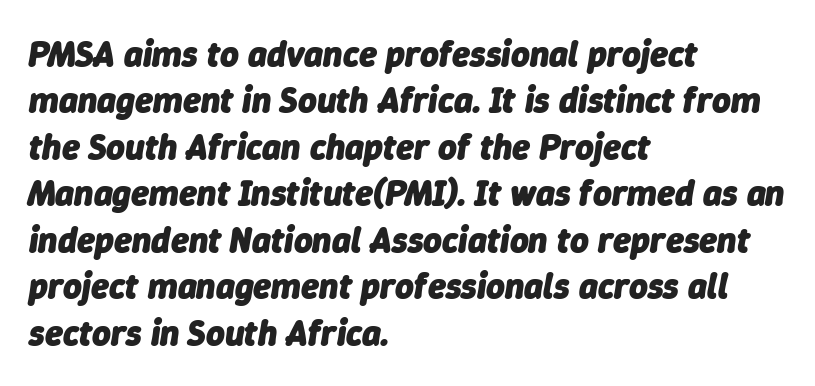
The image shows 36 px heavy type, italic (leaning right); set left-aligned, normal line spacing (1.29x), normal letter spacing, not underlined; low stroke contrast and a medium x-height.
